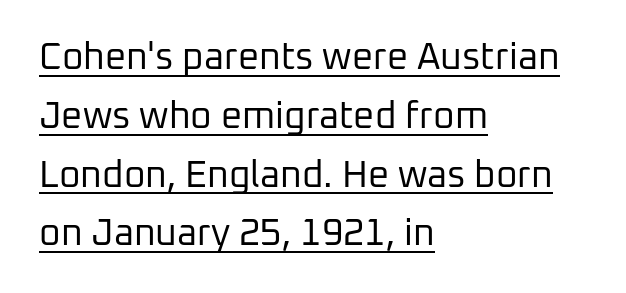
Think of a printed novel: that variable character pitch is what you see here. Short note: letters normally spaced. I'd call this a sans setting — the letters go barefoot. These lines stack with their left ends in a neat column. A roman cut, with each character standing at attention.
